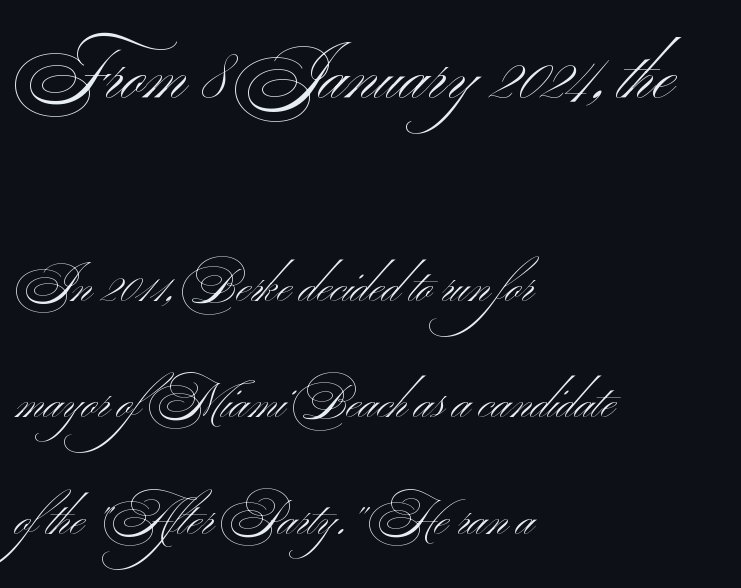
{"serif": "no", "bold": "no", "weight": "light", "width": "wide", "stroke_contrast": "medium", "x_height": "small", "monospaced": "no", "underline": "no", "align": "left", "line_spacing": "loose", "line_spacing_ratio": 2.48, "letter_spacing": "normal", "letter_spacing_em": 0.0, "larger_block": "first", "size_ratio": 1.49, "glyph_px": 70}
